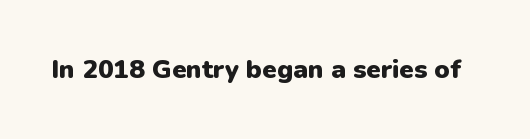
Q: Is the text bold? A: Yes.
Q: Is the text italic (slanted)? A: No, it is upright.
Q: Is the text underlined? A: No.
Q: Is the spacing between letters normal or unusually wide? A: Normal.
